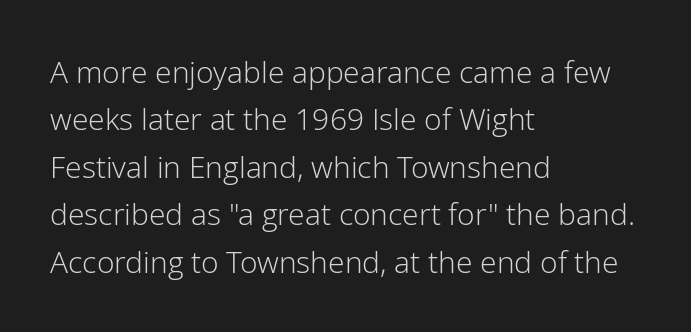
{"serif": "no", "italic": "no", "bold": "no", "weight": "light", "width": "normal", "stroke_contrast": "low", "x_height": "medium", "monospaced": "no", "underline": "no", "align": "left", "line_spacing": "normal", "line_spacing_ratio": 1.58, "letter_spacing": "normal", "letter_spacing_em": 0.0, "glyph_px": 30}
